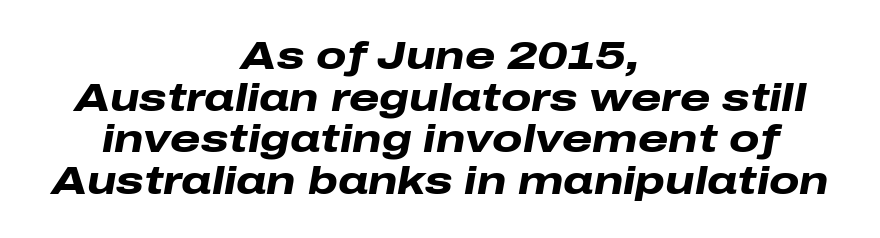
{"italic": "yes", "lean": "right", "slant_degrees": 10, "bold": "yes", "weight": "heavy", "width": "wide", "stroke_contrast": "low", "x_height": "medium", "monospaced": "no", "underline": "no", "align": "center", "line_spacing": "tight", "line_spacing_ratio": 1.07, "letter_spacing": "normal", "letter_spacing_em": 0.0, "glyph_px": 39}
